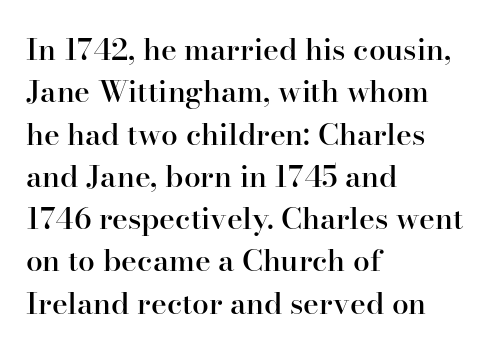
{"serif": "yes", "italic": "no", "bold": "semi", "weight": "semibold", "width": "normal", "stroke_contrast": "high", "x_height": "small", "monospaced": "no", "underline": "no", "align": "left", "line_spacing": "normal", "line_spacing_ratio": 1.41, "letter_spacing": "normal", "letter_spacing_em": 0.0, "glyph_px": 30}
